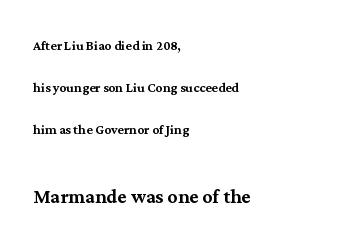
Q: Is the text italic (slanted)? A: No, it is upright.
Q: Is the text underlined? A: No.
Q: How is the paragraph aligned? A: Left-aligned.
Q: Is the spacing between letters normal or unusually wide? A: Normal.
Q: Is the spacing between lines tight, normal or loose? A: Loose.
Q: Which block of text is set in a larger size, the first (top) or the second (bottom)? A: The second (bottom) one.
